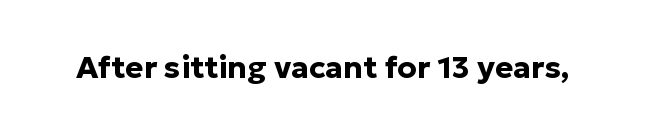
You could call the tracking neutral — neither tight nor loose. Stroke terminals: plain, sans-serif. The passage shown is typed in a proportional face where columns would drift. Italic: no, the glyphs are upright roman. Heft: maximum for text — a bold.
